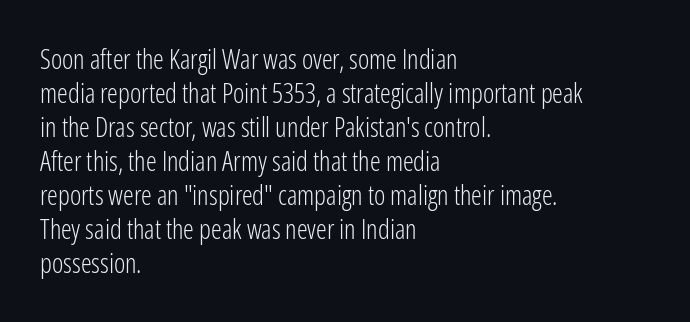
Q: Is the text bold? A: No.
Q: Is the text italic (slanted)? A: No, it is upright.
Q: Is the text underlined? A: No.
Q: How is the paragraph aligned? A: Left-aligned.
Q: Is the spacing between letters normal or unusually wide? A: Normal.
Q: Is the spacing between lines tight, normal or loose? A: Normal.
